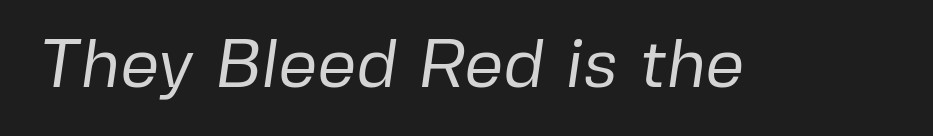
The image shows 69 px regular-weight sans-serif type; set normal letter spacing, not underlined; low stroke contrast and a medium x-height.
